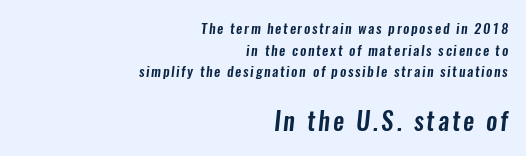
The image shows 25 px text type; set right-aligned, normal line spacing (1.54x), not underlined; the second (bottom) block is 1.79x larger.
